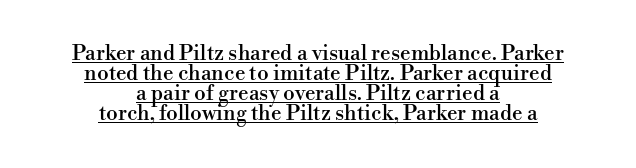
{"italic": "no", "underline": "yes", "align": "center", "line_spacing": "tight", "line_spacing_ratio": 0.96, "letter_spacing": "normal", "letter_spacing_em": 0.0, "glyph_px": 21}
